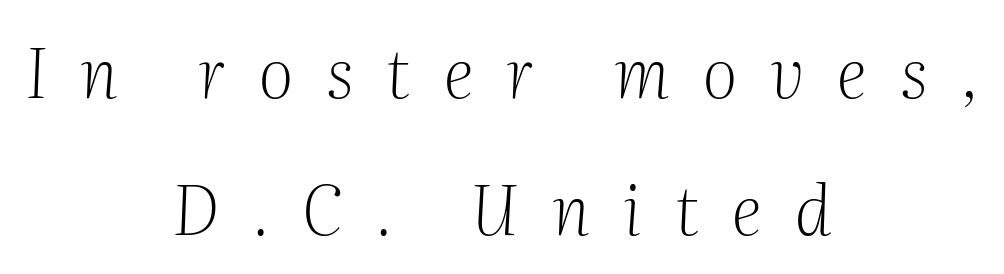
Words appear elongated and porous because spacing is wide. The passage shown is typed in a proportional face where columns would drift. The passage shown stacks its lines with a broad gap. The typography opts for an oblique posture over an upright one.
